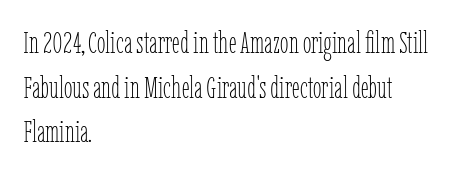
These lines are rendered in a variable-pitch font. Each word holds together tightly as a unit, with standard inter-letter gaps. Where is the straight margin? On the left. The cut favours lightness, reaching ordinary text weight at its darkest. Decoration check: the copy has no underline. Compared with typical paragraphs, the rows here are spaced about the same.
